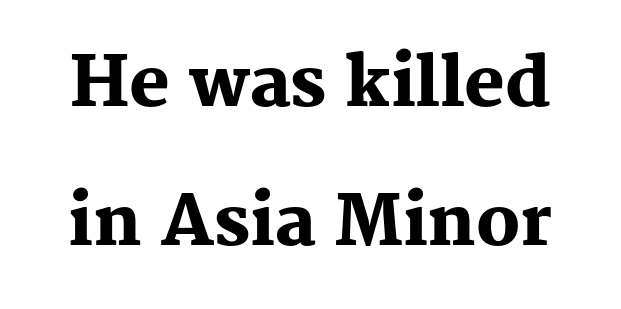
Posture: vertical. Stroke terminals: seriffed. Short note: letters normally spaced. The characters look thick and weighty, a clear bold. Beneath every word, the page is bare.
